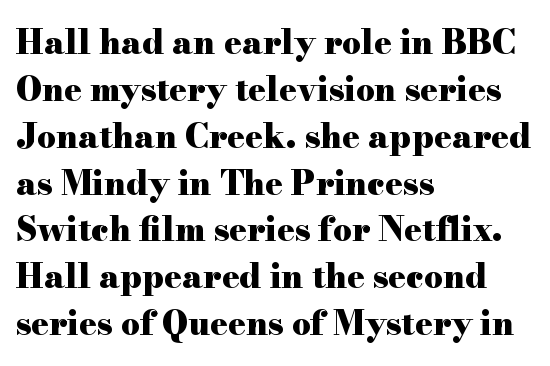
{"serif": "yes", "italic": "no", "bold": "yes", "weight": "heavy", "width": "wide", "stroke_contrast": "high", "x_height": "small", "monospaced": "no", "underline": "no", "align": "left", "line_spacing": "normal", "line_spacing_ratio": 1.42, "letter_spacing": "normal", "letter_spacing_em": 0.0, "glyph_px": 33}
